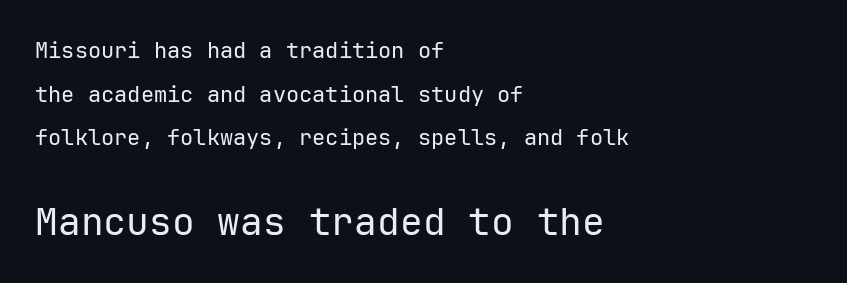
The text block is weighted toward the left margin, trailing off unevenly rightward. Looks like terminal output: every glyph gets an equal slot. The rendering keeps characters at their native spacing. Stroke terminals: plain, sans-serif. Type without underlining. Notice how the stems are strictly vertical — no italics here.
